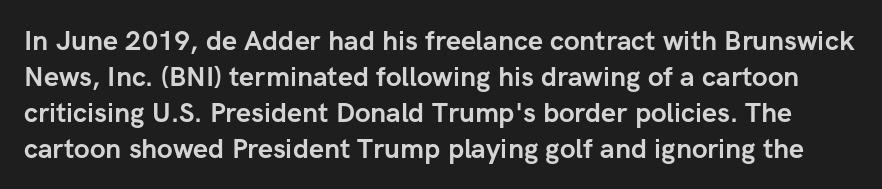
Summary of vertical rhythm: regular, with standard interline spacing. The specimen reads as upright at a glance. The gap between lines stays unmarked. Between one letter and the next there's only the usual sliver of space. Heft: maximum for text — a bold.
